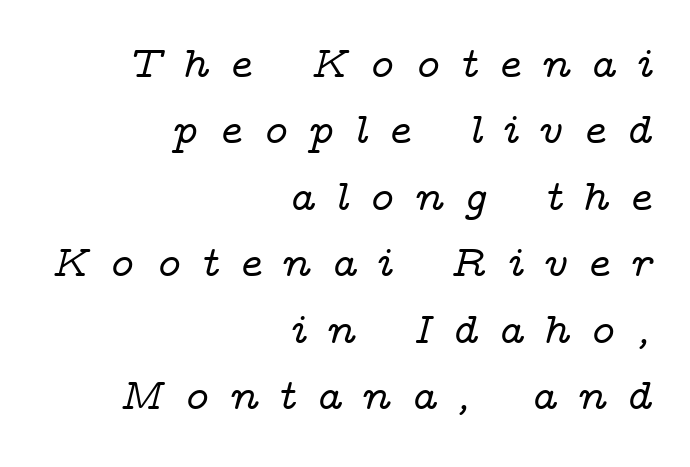
Q: Is the text italic (slanted)? A: Yes, it leans right by about 14 degrees.
Q: Is the typeface a serif or a sans-serif typeface? A: Serif.
Q: Is the text underlined? A: No.
Q: How is the paragraph aligned? A: Right-aligned.
Q: Is the spacing between letters normal or unusually wide? A: Unusually wide.
Q: Is the spacing between lines tight, normal or loose? A: Normal.
Q: Width (condensed, normal, or wide)? A: Wide.
Q: Stroke contrast? A: Low.
Q: x-height? A: Medium.
Q: Monospaced? A: No.
